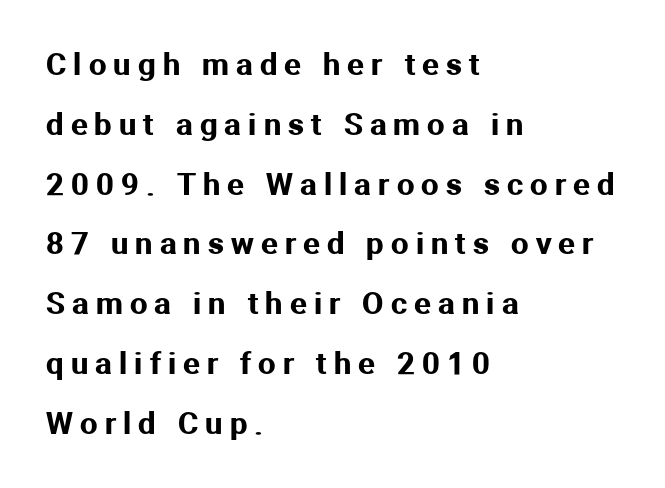
Q: Is the text italic (slanted)? A: No, it is upright.
Q: Is the typeface a serif or a sans-serif typeface? A: Sans-serif.
Q: Is the text underlined? A: No.
Q: How is the paragraph aligned? A: Left-aligned.
Q: Is the spacing between letters normal or unusually wide? A: Unusually wide.
Q: Is the spacing between lines tight, normal or loose? A: Loose.
Q: Width (condensed, normal, or wide)? A: Normal.
Q: Stroke contrast? A: Medium.
Q: x-height? A: Medium.
Q: Monospaced? A: No.
